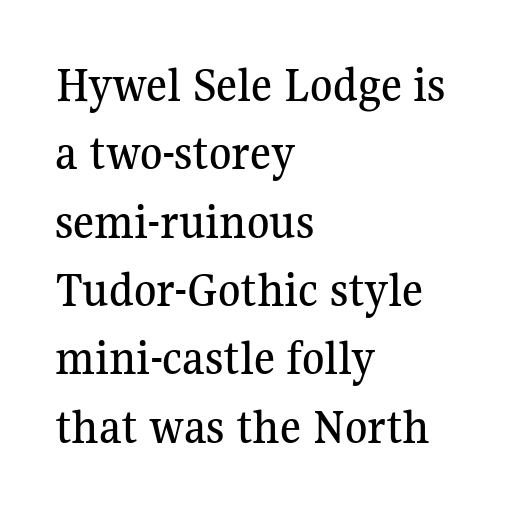
{"serif": "yes", "italic": "no", "width": "normal", "stroke_contrast": "medium", "x_height": "medium", "monospaced": "no", "underline": "no", "align": "left", "line_spacing": "normal", "line_spacing_ratio": 1.34, "letter_spacing": "normal", "letter_spacing_em": 0.0, "glyph_px": 51}
